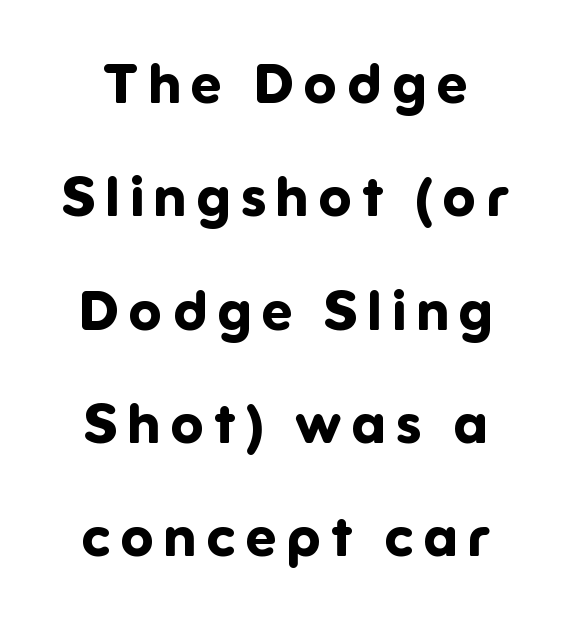
The image shows 55 px bold sans-serif type, upright; set centered, loose line spacing (2.06x), not underlined; low stroke contrast and a medium x-height.
